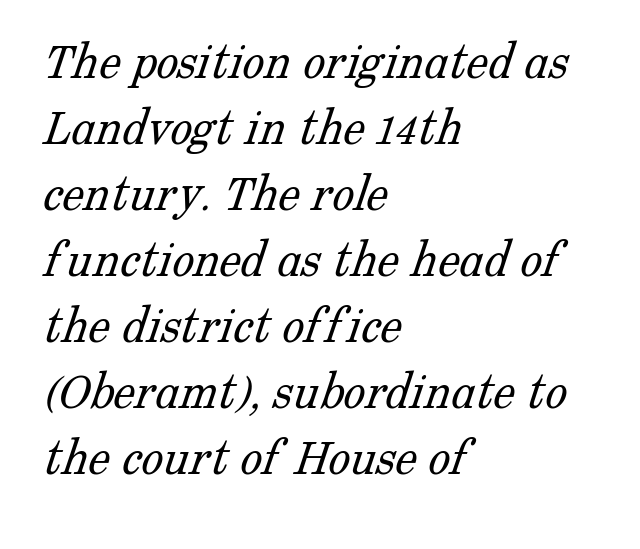
The image shows 55 px light serif type; set left-aligned, line spacing 1.2x, normal letter spacing, not underlined; low stroke contrast and a medium x-height.
